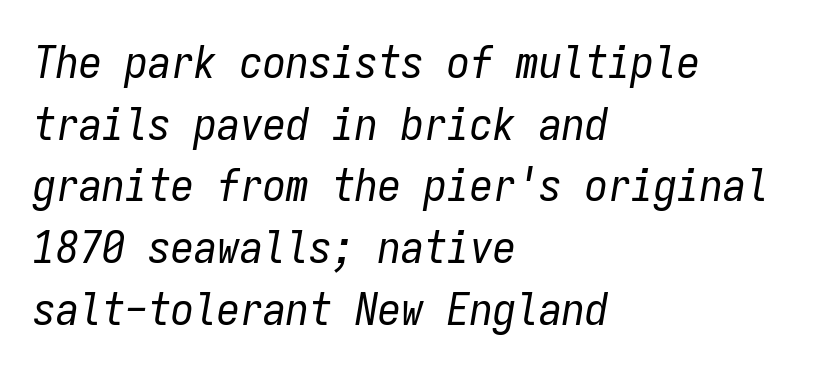
Compared with typical body copy, the letter spacing here is the same. Stem width sits at or under what a default text font uses. Each new line begins a customary step beneath the previous one. The passage shown is typed in a monospace face where columns stay perfectly aligned. There's an unmistakable incline to the writing here.
